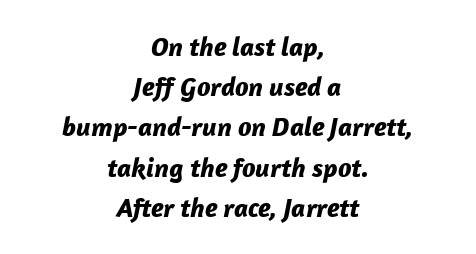
The image shows 27 px bold type, italic (leaning right); set centered, normal line spacing (1.49x), normal letter spacing, not underlined.
